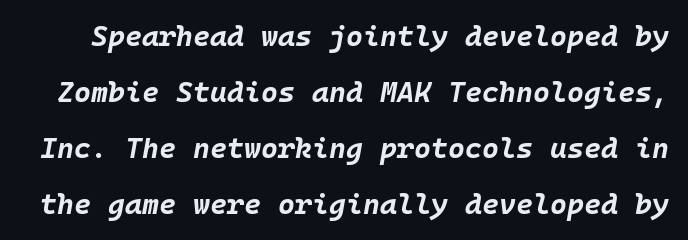
{"italic": "yes", "lean": "right", "slant_degrees": 10, "bold": "yes", "weight": "bold", "width": "normal", "stroke_contrast": "low", "x_height": "large", "monospaced": "yes", "underline": "no", "line_spacing": "loose", "line_spacing_ratio": 1.93, "letter_spacing": "normal", "letter_spacing_em": 0.0, "glyph_px": 29}
